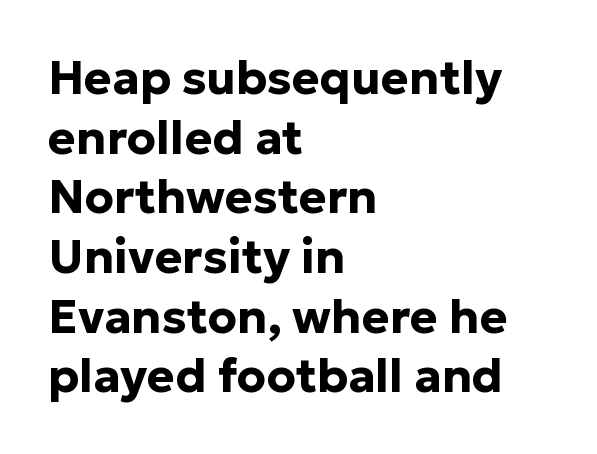
{"serif": "no", "italic": "no", "bold": "yes", "weight": "bold", "width": "normal", "stroke_contrast": "low", "x_height": "medium", "monospaced": "no", "underline": "no", "align": "left", "line_spacing": "normal", "line_spacing_ratio": 1.27, "letter_spacing": "normal", "letter_spacing_em": 0.0, "glyph_px": 47}
